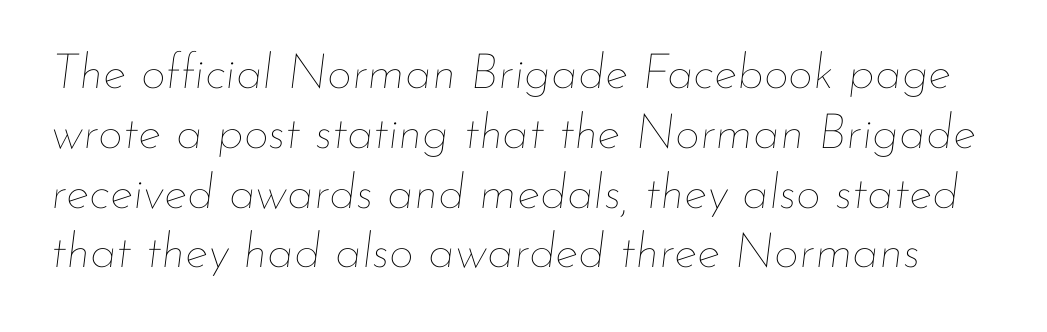
Q: Is the text bold? A: No.
Q: Is the text italic (slanted)? A: Yes, it leans right by about 7 degrees.
Q: Is the text underlined? A: No.
Q: Is the spacing between letters normal or unusually wide? A: Normal.
Q: Width (condensed, normal, or wide)? A: Normal.
Q: Stroke contrast? A: Low.
Q: x-height? A: Small.
Q: Monospaced? A: No.
